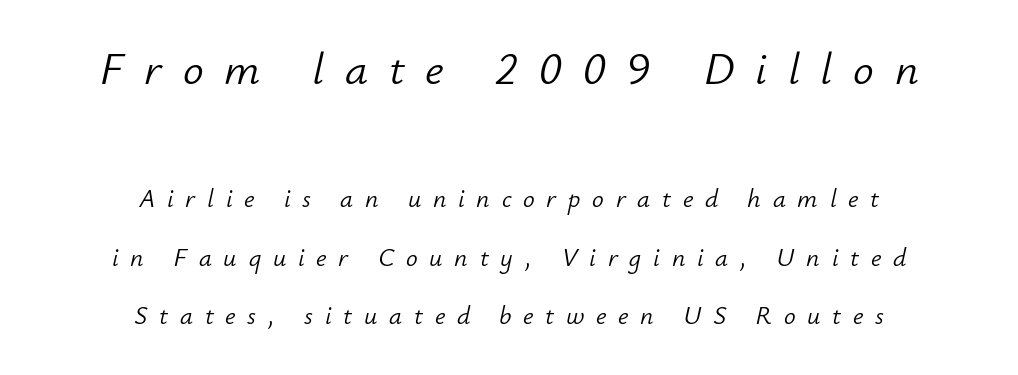
Decoration check: the copy has no underline. Regarding leading, the lines here are spaced well apart. When letters slant like this, we call the style italic. Loose tracking; the words dissolve into strings of separated letters. The paragraph shown floats in the horizontal middle. The first block has been scaled up relative to the second.
